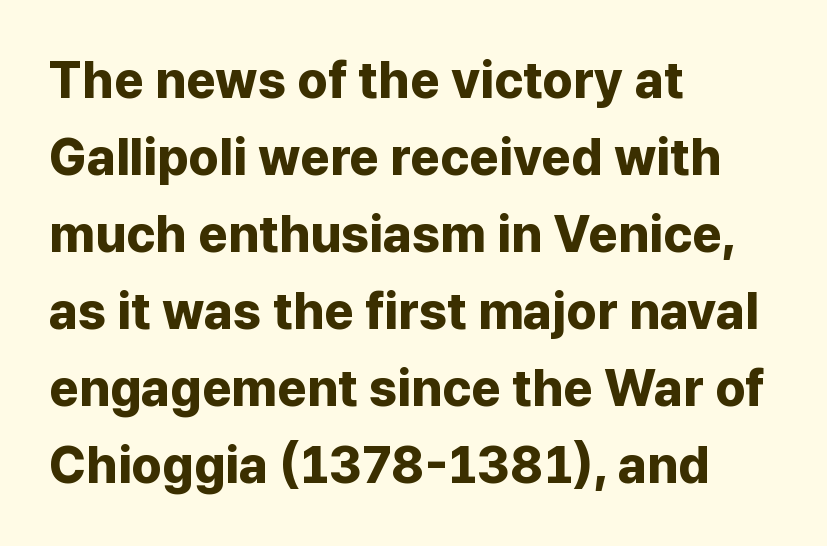
{"serif": "no", "italic": "no", "bold": "yes", "weight": "bold", "width": "normal", "stroke_contrast": "low", "x_height": "medium", "monospaced": "no", "underline": "no", "align": "left", "line_spacing": "normal", "line_spacing_ratio": 1.51, "letter_spacing": "normal", "letter_spacing_em": 0.0, "glyph_px": 51}
